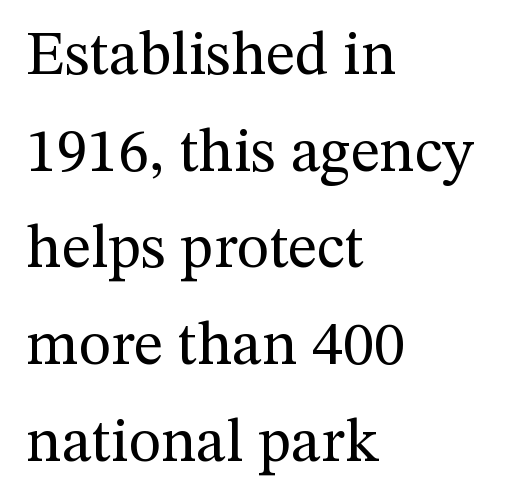
The type is set solid horizontally, with unmodified tracking. Every character sits straight up, as roman type does. This sample has the flowing, uneven cadence of proportional lettering. The line-height multiplier appears to be the usual default. No extra ink here — the face is not bold. Font category for this specimen: serif.
